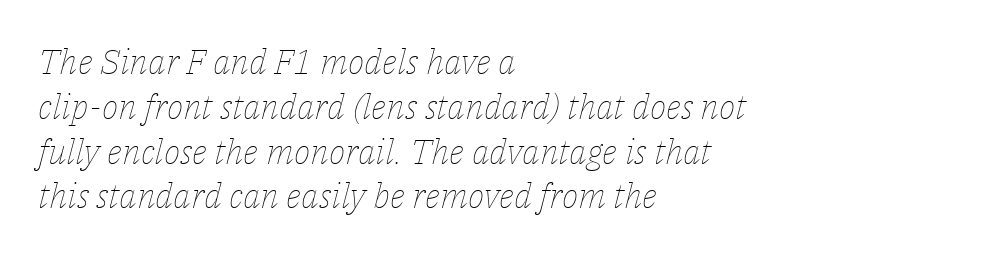
The image shows 35 px thin type, italic (leaning right); set left-aligned, normal line spacing (1.28x), normal letter spacing, not underlined; low stroke contrast and a medium x-height.
